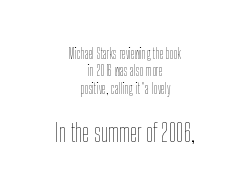
{"italic": "no", "bold": "no", "underline": "no", "align": "center", "line_spacing": "normal", "line_spacing_ratio": 1.25, "letter_spacing": "normal", "letter_spacing_em": 0.0, "larger_block": "second", "size_ratio": 1.79, "glyph_px": 25}
